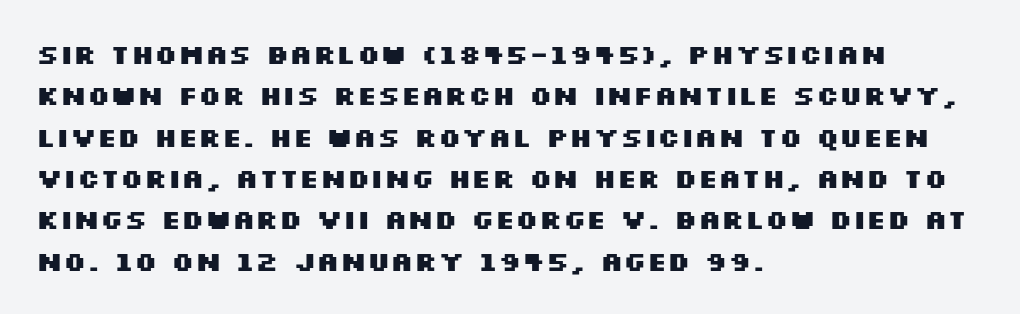
{"italic": "no", "bold": "yes", "underline": "no", "align": "left", "line_spacing": "normal", "line_spacing_ratio": 1.53, "letter_spacing": "normal", "letter_spacing_em": 0.0, "glyph_px": 27}
